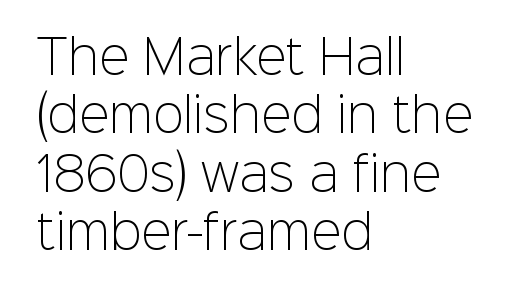
{"serif": "no", "italic": "no", "bold": "no", "weight": "light", "width": "normal", "stroke_contrast": "low", "x_height": "medium", "monospaced": "no", "underline": "no", "align": "left", "line_spacing": "normal", "line_spacing_ratio": 1.27, "letter_spacing": "normal", "letter_spacing_em": 0.0, "glyph_px": 46}
